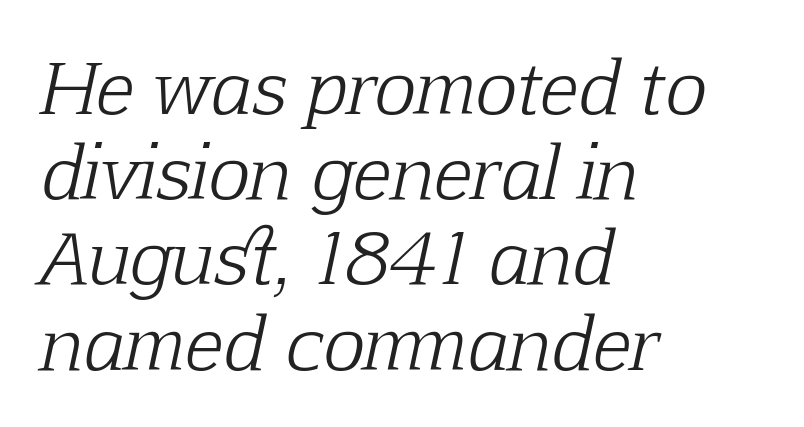
The image shows 71 px light serif type, italic (leaning right); set left-aligned, line spacing 1.2x, normal letter spacing, not underlined; low stroke contrast and a medium x-height.
